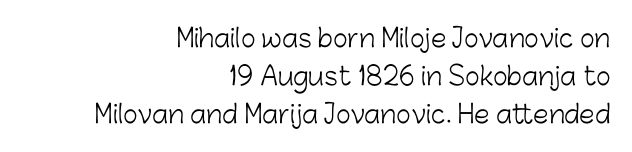
The strokes carry an ordinary text weight at most. The typography opts for an upright posture over an oblique one. The rendering keeps characters at their native spacing. Each line ends at the same right margin while the left side varies.
